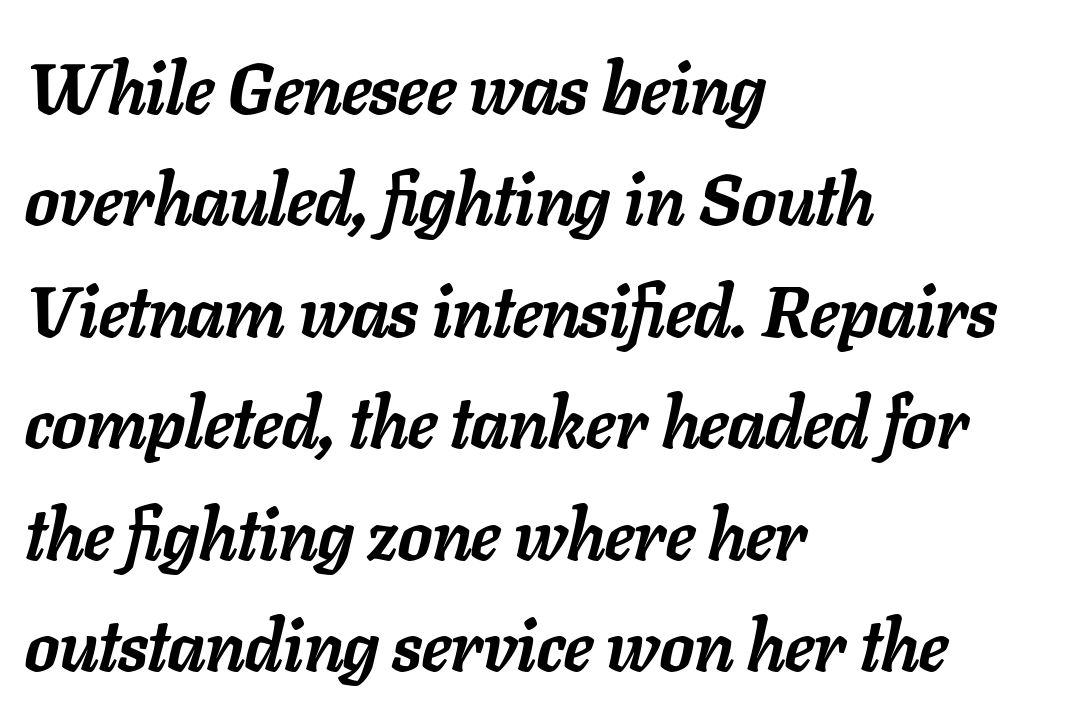
{"italic": "yes", "lean": "right", "slant_degrees": 11, "bold": "yes", "weight": "semibold", "width": "normal", "stroke_contrast": "low", "x_height": "medium", "monospaced": "no", "underline": "no", "align": "left", "line_spacing": "normal", "line_spacing_ratio": 1.57, "letter_spacing": "normal", "letter_spacing_em": 0.0, "glyph_px": 71}
